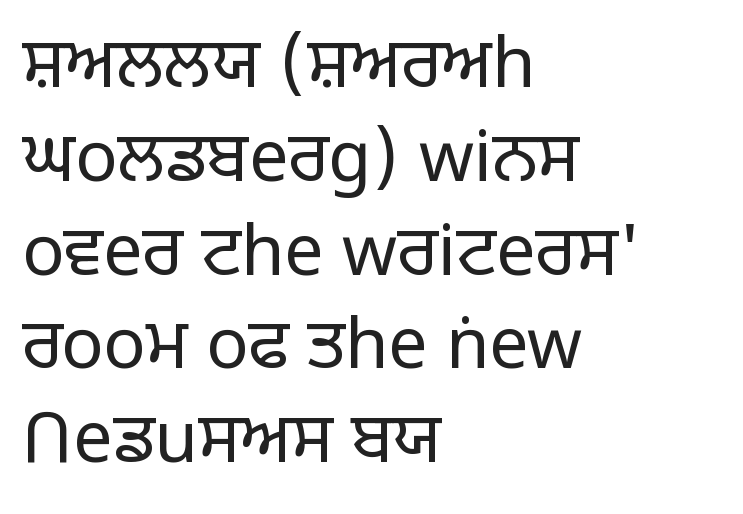
Q: Is the text bold? A: No.
Q: Is the text italic (slanted)? A: No, it is upright.
Q: Is the typeface a serif or a sans-serif typeface? A: Sans-serif.
Q: Is the text underlined? A: No.
Q: How is the paragraph aligned? A: Left-aligned.
Q: Is the spacing between letters normal or unusually wide? A: Normal.
Q: Is the spacing between lines tight, normal or loose? A: Normal.
Q: Width (condensed, normal, or wide)? A: Normal.
Q: Stroke contrast? A: Low.
Q: x-height? A: Large.
Q: Monospaced? A: No.
